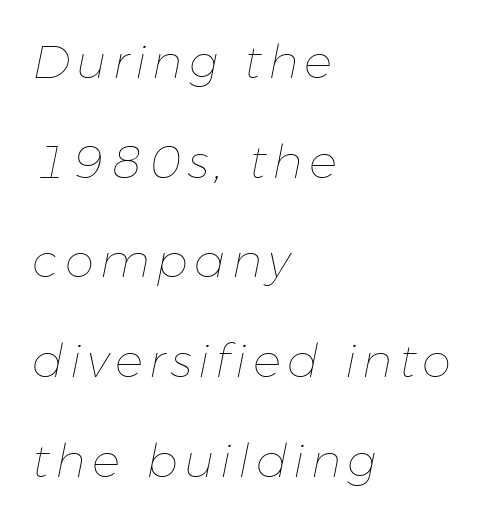
The image shows 47 px thin type, italic (leaning right); set left-aligned, loose line spacing (2.12x), not underlined; low stroke contrast and a medium x-height.
